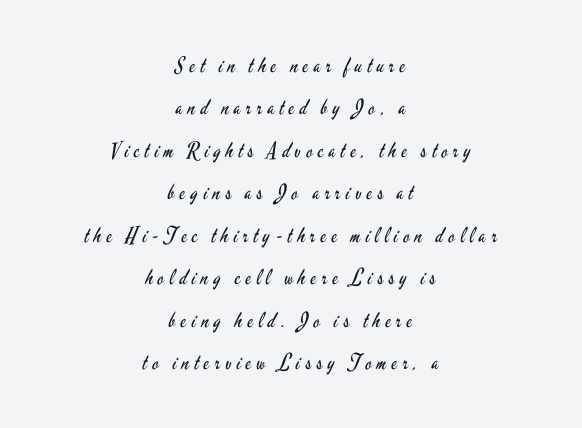
{"bold": "no", "underline": "no", "align": "center", "line_spacing": "loose", "line_spacing_ratio": 2.02, "letter_spacing": "wide", "letter_spacing_em": 0.25, "glyph_px": 21}
